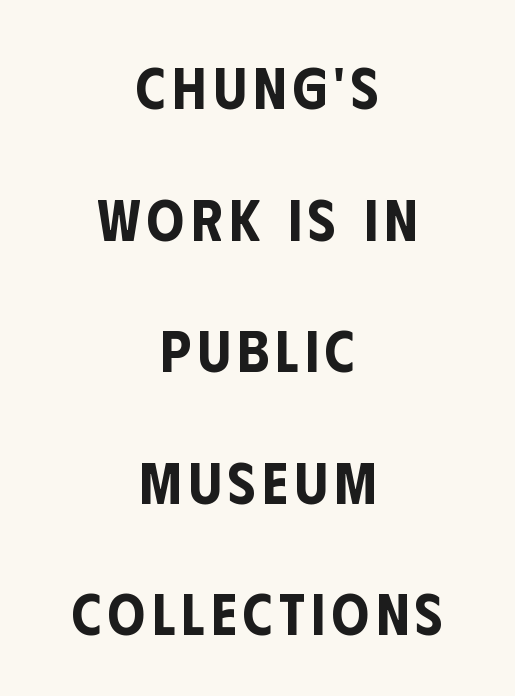
The image shows 59 px condensed sans-serif type, upright; set centered, loose line spacing (2.23x), not underlined; low stroke contrast and a large x-height.
